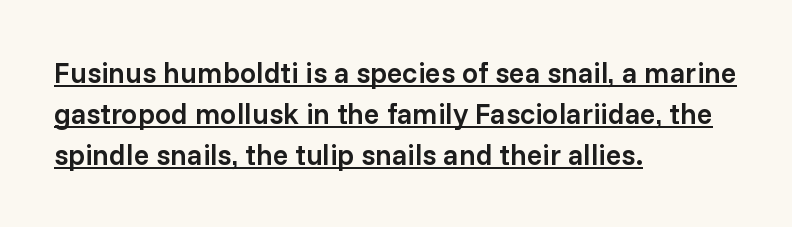
The image shows 29 px semibold sans-serif type, upright; set left-aligned, normal line spacing (1.41x), normal letter spacing, underlined; low stroke contrast and a medium x-height.
